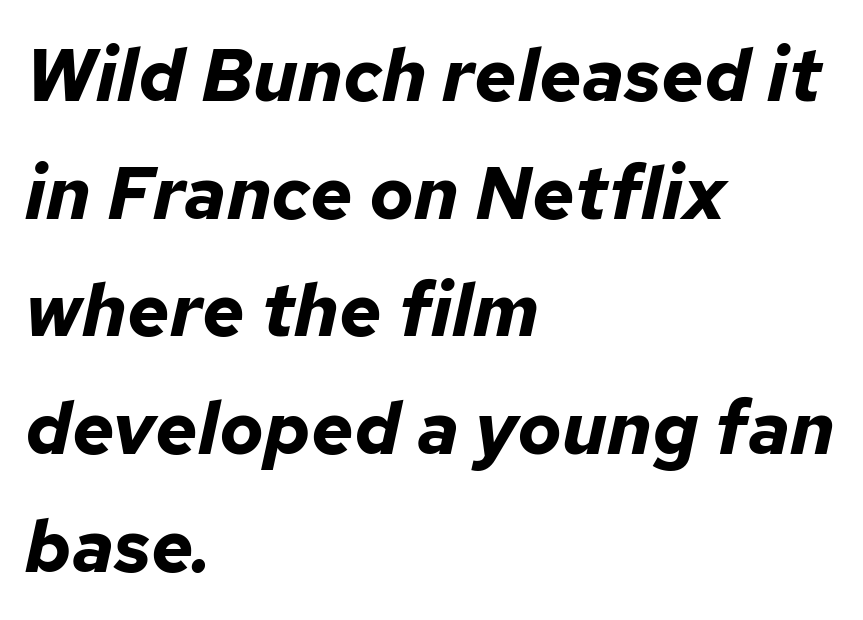
This sample uses an oblique cut, with every glyph tilted off the vertical. The rendering uses natural spacing where letterforms have individual widths. The rag falls on the right side of this text block. Vertically, the passage feels balanced, rows spaced as you'd expect. Between one letter and the next there's only the usual sliver of space.
